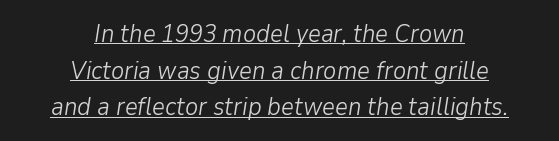
Q: Is the text bold? A: No.
Q: Is the text italic (slanted)? A: Yes, it leans right by about 9 degrees.
Q: Is the text underlined? A: Yes.
Q: How is the paragraph aligned? A: Centered.
Q: Is the spacing between letters normal or unusually wide? A: Normal.
Q: Is the spacing between lines tight, normal or loose? A: Normal.
